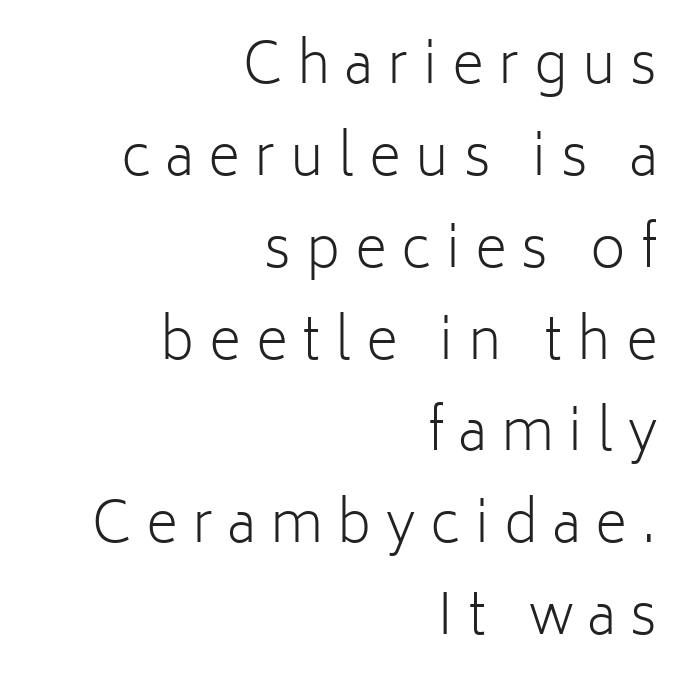
Q: Is the text bold? A: No.
Q: Is the text italic (slanted)? A: No, it is upright.
Q: Is the typeface a serif or a sans-serif typeface? A: Sans-serif.
Q: Is the text underlined? A: No.
Q: How is the paragraph aligned? A: Right-aligned.
Q: Is the spacing between letters normal or unusually wide? A: Unusually wide.
Q: Is the spacing between lines tight, normal or loose? A: Normal.
Q: Width (condensed, normal, or wide)? A: Normal.
Q: Stroke contrast? A: Low.
Q: x-height? A: Medium.
Q: Monospaced? A: No.
